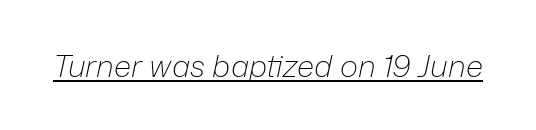
{"italic": "yes", "lean": "right", "slant_degrees": 12, "bold": "no", "weight": "light", "width": "normal", "stroke_contrast": "low", "x_height": "medium", "monospaced": "no", "underline": "yes", "letter_spacing": "normal", "letter_spacing_em": 0.0, "glyph_px": 31}
